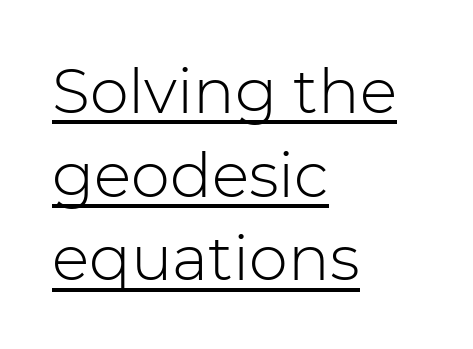
Q: Is the text bold? A: No.
Q: Is the text italic (slanted)? A: No, it is upright.
Q: Is the typeface a serif or a sans-serif typeface? A: Sans-serif.
Q: Is the text underlined? A: Yes.
Q: How is the paragraph aligned? A: Left-aligned.
Q: Is the spacing between letters normal or unusually wide? A: Normal.
Q: Is the spacing between lines tight, normal or loose? A: Normal.
Q: Width (condensed, normal, or wide)? A: Normal.
Q: Stroke contrast? A: Low.
Q: x-height? A: Medium.
Q: Monospaced? A: No.
